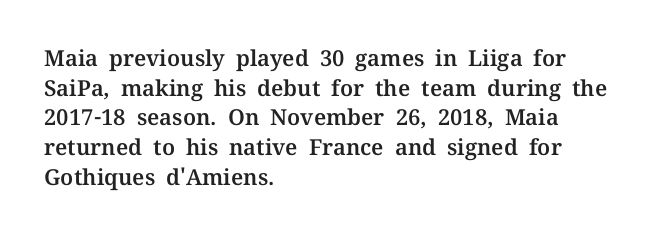
The image shows 22 px text type, upright; set left-aligned, normal line spacing (1.35x), normal letter spacing, not underlined.
